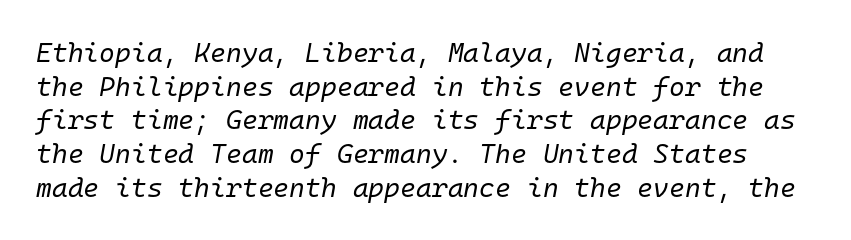
Compared with ordinary roman type, these characters are visibly tilted. Honestly, the letter spacing is just normal — you wouldn't notice it. Honestly, the row spacing looks completely unremarkable. Descender tails drop into unmarked territory. The strokes are not fattened; the text isn't bold.
